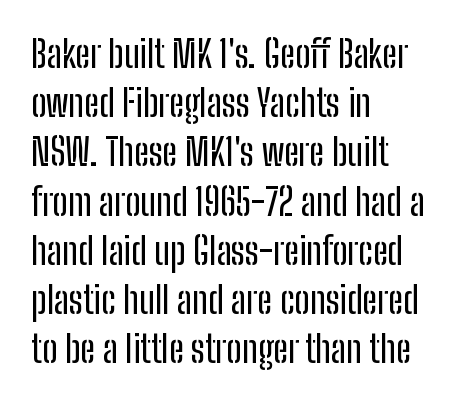
{"serif": "no", "italic": "no", "width": "condensed", "stroke_contrast": "low", "x_height": "medium", "monospaced": "no", "underline": "no", "align": "left", "line_spacing": "normal", "line_spacing_ratio": 1.33, "letter_spacing": "normal", "letter_spacing_em": 0.0, "glyph_px": 37}
